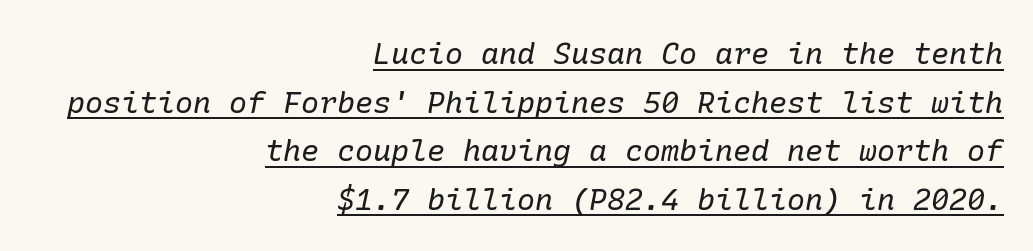
An italicized treatment has been applied to the whole sample. Caption: multi-line text, flush right, ragged left. There is no visible air inserted between adjacent glyphs. The vertical gap from one line to the next is medium. The weight tops out at a normal text grade.
